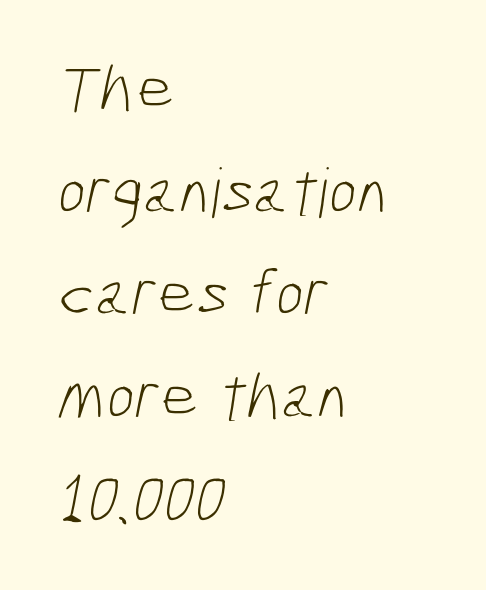
Students, observe: this is what conventionally led text looks like. The rag falls on the right side of this text block. Short note: letters normally spaced. Weight: in the light-to-regular range. Note: no serifs on the glyphs.
